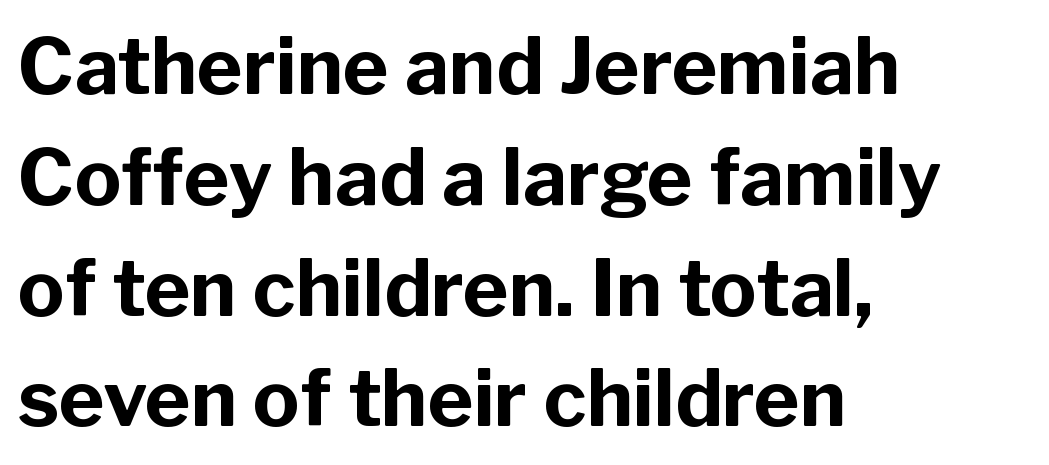
The image shows 78 px bold sans-serif type, upright; set left-aligned, normal line spacing (1.42x), normal letter spacing, not underlined; low stroke contrast and a medium x-height.
